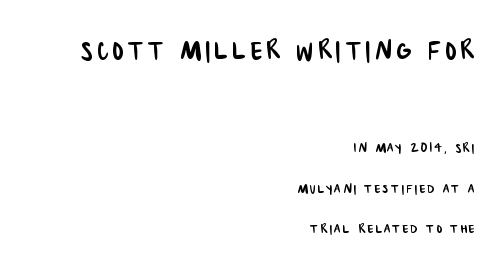
{"serif": "no", "width": "condensed", "stroke_contrast": "low", "x_height": "large", "monospaced": "no", "underline": "no", "align": "right", "line_spacing": "loose", "line_spacing_ratio": 2.38, "larger_block": "first", "size_ratio": 2.0, "glyph_px": 34}
